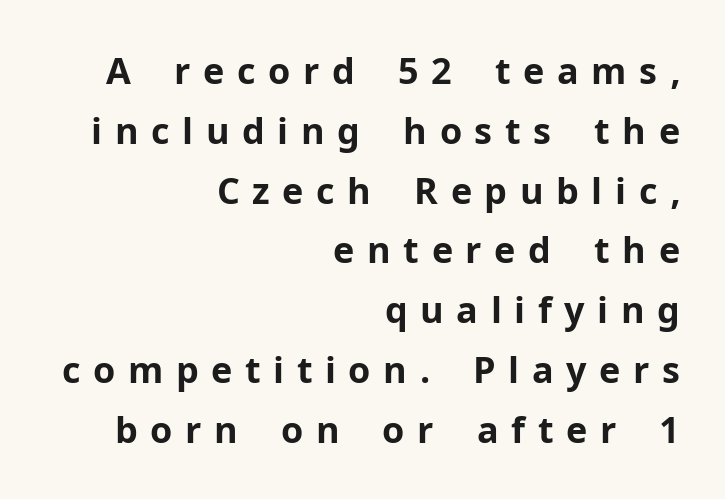
Q: Is the text bold? A: Yes.
Q: Is the text italic (slanted)? A: No, it is upright.
Q: Is the typeface a serif or a sans-serif typeface? A: Sans-serif.
Q: Is the text underlined? A: No.
Q: How is the paragraph aligned? A: Right-aligned.
Q: Is the spacing between letters normal or unusually wide? A: Unusually wide.
Q: Is the spacing between lines tight, normal or loose? A: Normal.
Q: Width (condensed, normal, or wide)? A: Normal.
Q: Stroke contrast? A: Low.
Q: x-height? A: Medium.
Q: Monospaced? A: No.
